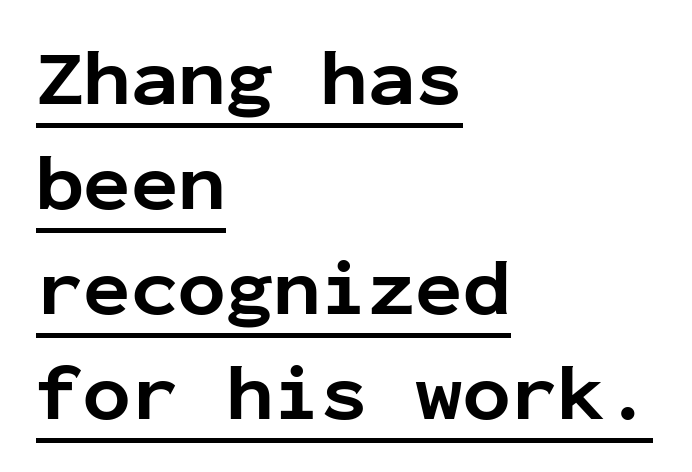
Where is the straight margin? On the left. A sans-serif font was chosen for this passage. Weight check: bold — yes, fully. Does the leading feel generous? No, just average. The passage shown has conventional tracking throughout. Does the lettering tilt? It doesn't — this is upright.
